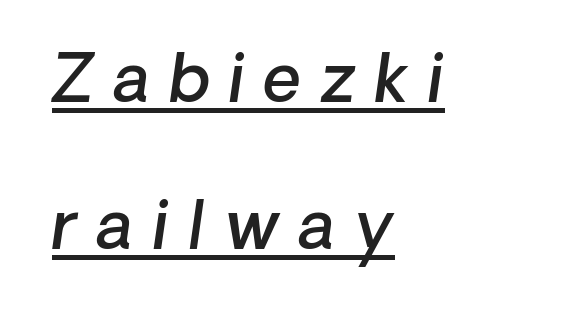
Q: Is the text bold? A: Semi-bold.
Q: Is the typeface a serif or a sans-serif typeface? A: Sans-serif.
Q: Is the text underlined? A: Yes.
Q: How is the paragraph aligned? A: Left-aligned.
Q: Is the spacing between letters normal or unusually wide? A: Unusually wide.
Q: Is the spacing between lines tight, normal or loose? A: Loose.
Q: Width (condensed, normal, or wide)? A: Normal.
Q: Stroke contrast? A: Low.
Q: x-height? A: Medium.
Q: Monospaced? A: No.
